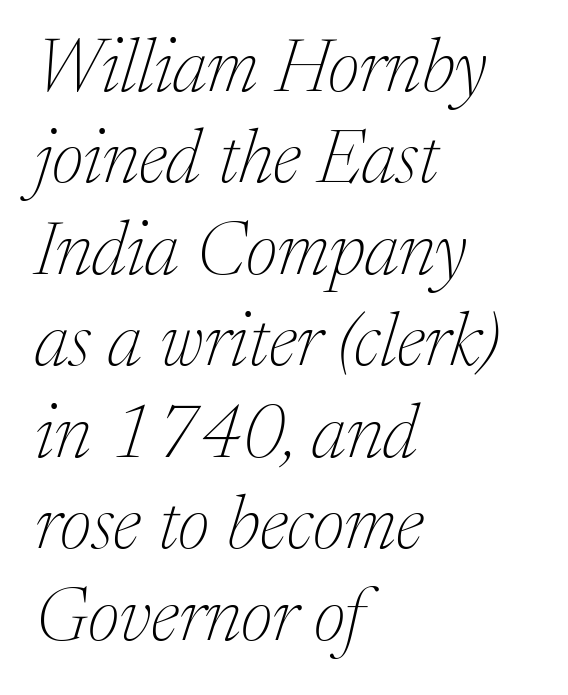
Horizontally, the lines are justified to the leading edge only. You can tell it's italic because the verticals aren't actually vertical. A bare baseline throughout the passage. The designer went with a serif here, giving each stem small feet. These lines keep a tight, regular rhythm from letter to letter. Spacing verdict: proportional, widths tailored to each character.
